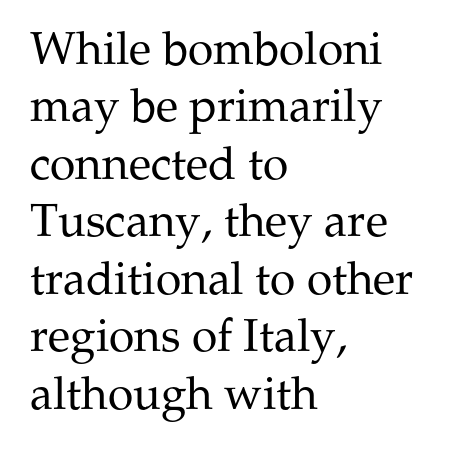
Q: Is the text bold? A: No.
Q: Is the text italic (slanted)? A: No, it is upright.
Q: Is the typeface a serif or a sans-serif typeface? A: Serif.
Q: Is the text underlined? A: No.
Q: How is the paragraph aligned? A: Left-aligned.
Q: Is the spacing between letters normal or unusually wide? A: Normal.
Q: Is the spacing between lines tight, normal or loose? A: Normal.
Q: Width (condensed, normal, or wide)? A: Normal.
Q: Stroke contrast? A: Medium.
Q: x-height? A: Medium.
Q: Monospaced? A: No.
